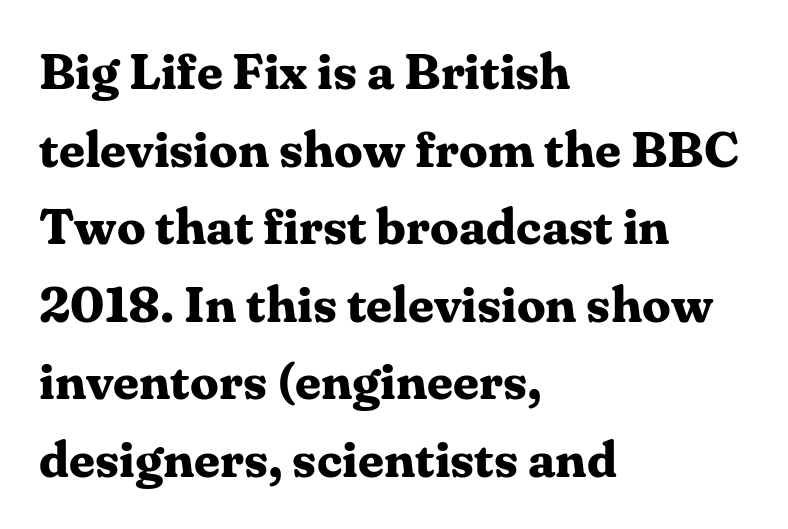
Quick note: not italic, upright. These lines carry a lot of weight — the face is fully bold. A typesetter would call this proportional, since set widths differ per character. The string is rendered with underlining switched off. Glyph-to-glyph distance matches everyday printed text.
